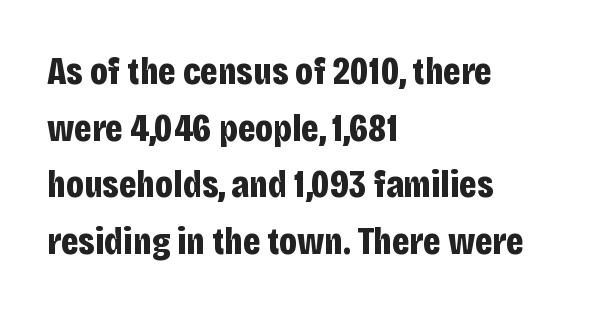
Q: Is the text bold? A: Yes.
Q: Is the text italic (slanted)? A: No, it is upright.
Q: Is the typeface a serif or a sans-serif typeface? A: Sans-serif.
Q: Is the text underlined? A: No.
Q: How is the paragraph aligned? A: Left-aligned.
Q: Is the spacing between letters normal or unusually wide? A: Normal.
Q: Is the spacing between lines tight, normal or loose? A: Normal.
Q: Width (condensed, normal, or wide)? A: Condensed.
Q: Stroke contrast? A: Low.
Q: x-height? A: Large.
Q: Monospaced? A: No.
